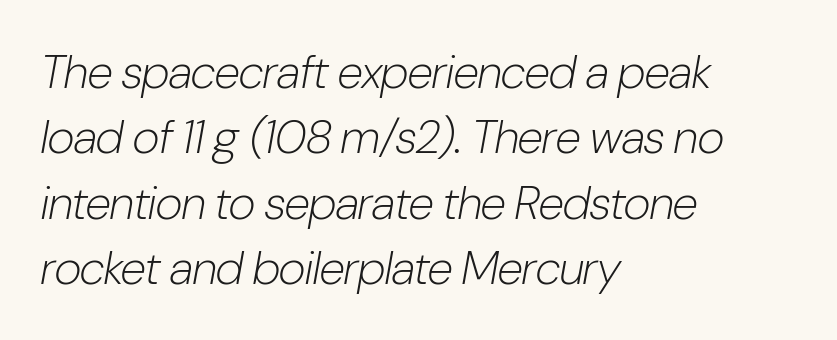
The glyphs are unaccompanied by any horizontal stroke below them. Left-aligned paragraph, ragged on the right. The designer left line spacing at the default. The face used here is proportionally spaced, like ordinary book or web type. Nothing unusual about the tracking: characters are spaced as the font intends. Notice how the stems are inclined rather than vertical — that's the hallmark of italics.
